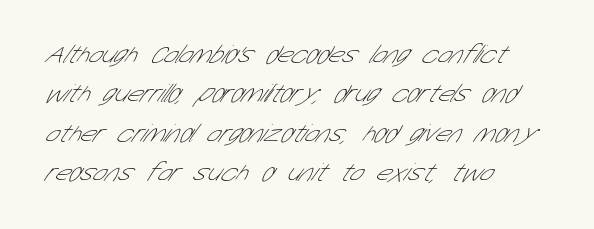
Q: Is the text bold? A: No.
Q: Is the text underlined? A: No.
Q: How is the paragraph aligned? A: Left-aligned.
Q: Is the spacing between letters normal or unusually wide? A: Normal.
Q: Is the spacing between lines tight, normal or loose? A: Normal.
